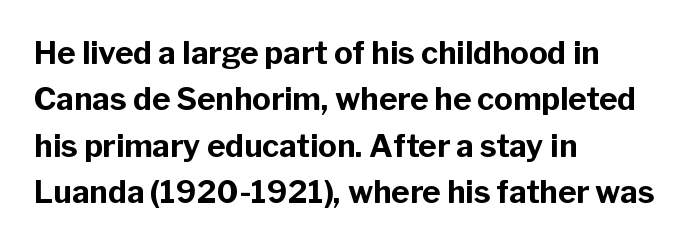
{"serif": "no", "italic": "no", "bold": "yes", "weight": "bold", "width": "normal", "stroke_contrast": "low", "x_height": "medium", "monospaced": "no", "underline": "no", "align": "left", "line_spacing": "normal", "line_spacing_ratio": 1.5, "letter_spacing": "normal", "letter_spacing_em": 0.0, "glyph_px": 31}
